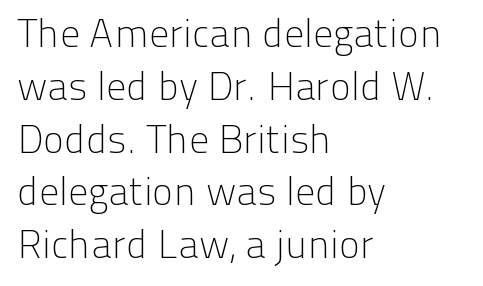
The type family on display is of the sans-serif kind. The passage shown has conventional tracking throughout. The typesetter chose a ragged-right arrangement here. Stems here are at most as thick as an everyday book face. This sample has the flowing, uneven cadence of proportional lettering.
